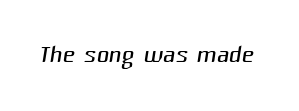
The strokes carry an ordinary text weight at most. Short note: letters normally spaced. The letters advance in unequal steps, a hallmark of proportional type. A sans-serif font was chosen for this passage.
